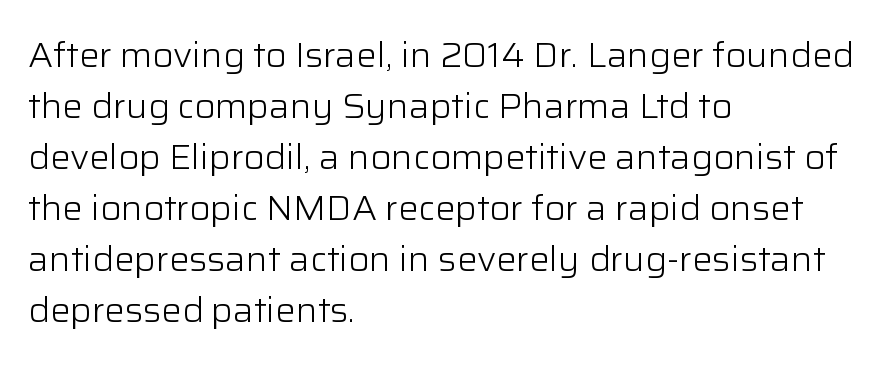
Q: Is the text bold? A: No.
Q: Is the text italic (slanted)? A: No, it is upright.
Q: Is the typeface a serif or a sans-serif typeface? A: Sans-serif.
Q: Is the text underlined? A: No.
Q: How is the paragraph aligned? A: Left-aligned.
Q: Is the spacing between letters normal or unusually wide? A: Normal.
Q: Is the spacing between lines tight, normal or loose? A: Normal.
Q: Width (condensed, normal, or wide)? A: Normal.
Q: Stroke contrast? A: Low.
Q: x-height? A: Medium.
Q: Monospaced? A: No.
